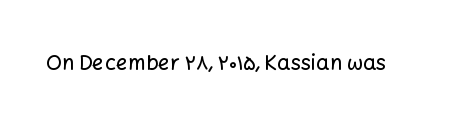
{"italic": "no", "underline": "no", "letter_spacing": "normal", "letter_spacing_em": 0.0, "glyph_px": 21}
